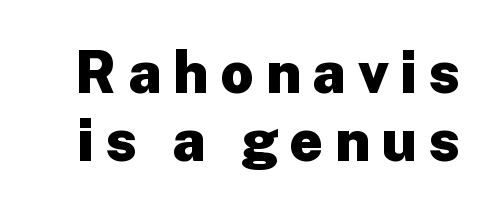
Q: Is the text bold? A: Yes.
Q: Is the text italic (slanted)? A: No, it is upright.
Q: Is the typeface a serif or a sans-serif typeface? A: Sans-serif.
Q: Is the text underlined? A: No.
Q: Is the spacing between letters normal or unusually wide? A: Unusually wide.
Q: Width (condensed, normal, or wide)? A: Normal.
Q: Stroke contrast? A: Low.
Q: x-height? A: Medium.
Q: Monospaced? A: No.
